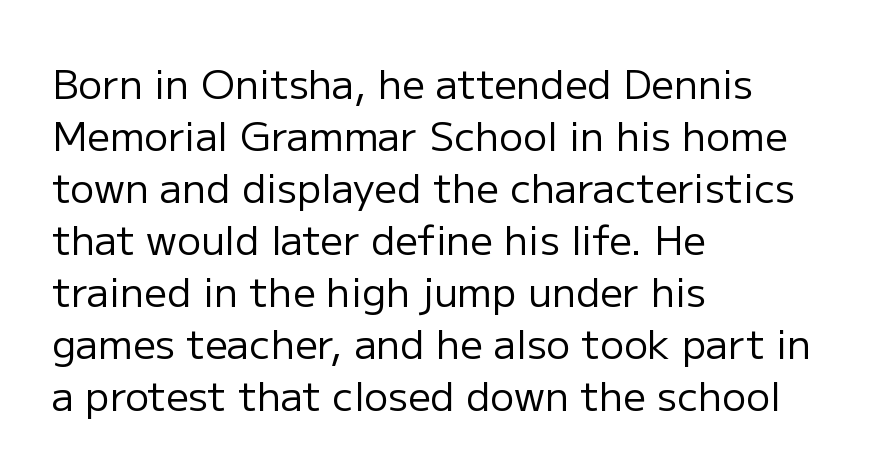
Q: Is the text bold? A: No.
Q: Is the text italic (slanted)? A: No, it is upright.
Q: Is the typeface a serif or a sans-serif typeface? A: Sans-serif.
Q: Is the text underlined? A: No.
Q: How is the paragraph aligned? A: Left-aligned.
Q: Is the spacing between letters normal or unusually wide? A: Normal.
Q: Is the spacing between lines tight, normal or loose? A: Normal.
Q: Width (condensed, normal, or wide)? A: Normal.
Q: Stroke contrast? A: Low.
Q: x-height? A: Medium.
Q: Monospaced? A: No.
